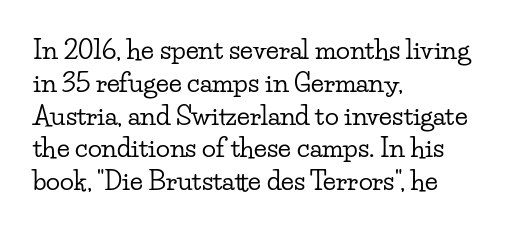
The image shows 26 px text type, upright; set left-aligned, normal line spacing (1.26x), normal letter spacing, not underlined.
